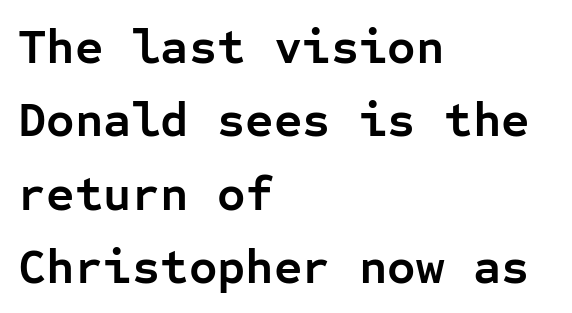
{"serif": "no", "italic": "no", "bold": "yes", "weight": "semibold", "width": "normal", "stroke_contrast": "low", "x_height": "medium", "monospaced": "yes", "underline": "no", "align": "left", "line_spacing": "normal", "line_spacing_ratio": 1.5, "letter_spacing": "normal", "letter_spacing_em": 0.0, "glyph_px": 49}
